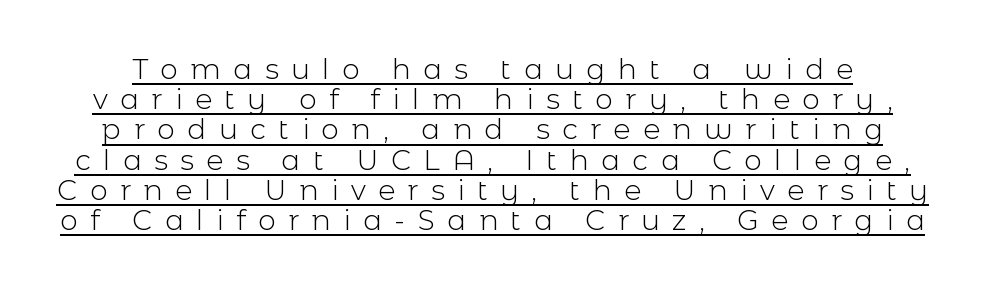
{"serif": "no", "italic": "no", "bold": "no", "weight": "light", "width": "normal", "x_height": "medium", "monospaced": "no", "underline": "yes", "line_spacing": "tight", "line_spacing_ratio": 1.08, "letter_spacing": "wide", "letter_spacing_em": 0.45, "glyph_px": 28}
